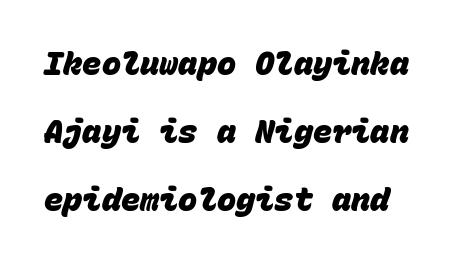
The image shows 32 px heavy sans-serif type, monospaced; set loose line spacing (2.13x), normal letter spacing, not underlined; low stroke contrast and a large x-height.
